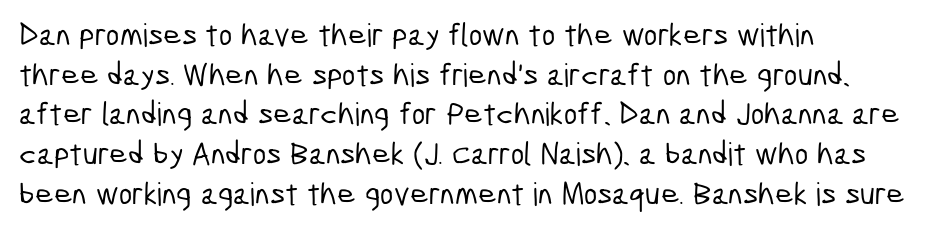
Q: Is the typeface a serif or a sans-serif typeface? A: Sans-serif.
Q: Is the text underlined? A: No.
Q: How is the paragraph aligned? A: Left-aligned.
Q: Is the spacing between letters normal or unusually wide? A: Normal.
Q: Width (condensed, normal, or wide)? A: Condensed.
Q: Stroke contrast? A: Low.
Q: x-height? A: Medium.
Q: Monospaced? A: No.
